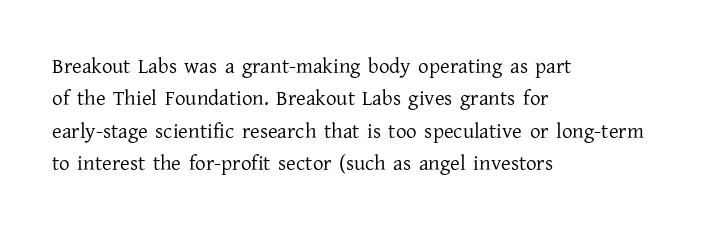
The image shows 21 px text type, upright; set left-aligned, normal line spacing (1.54x), normal letter spacing, not underlined.
